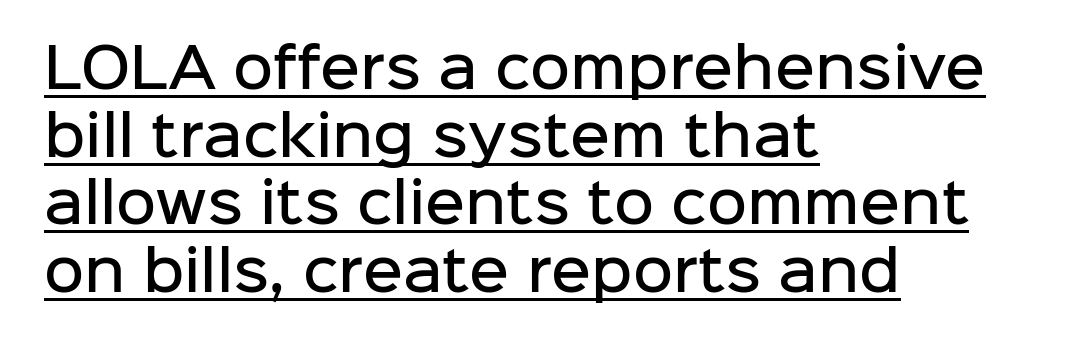
{"serif": "no", "italic": "no", "bold": "semi", "weight": "semibold", "width": "normal", "stroke_contrast": "low", "x_height": "medium", "monospaced": "no", "underline": "yes", "align": "left", "line_spacing_ratio": 1.23, "letter_spacing": "normal", "letter_spacing_em": 0.0, "glyph_px": 55}
